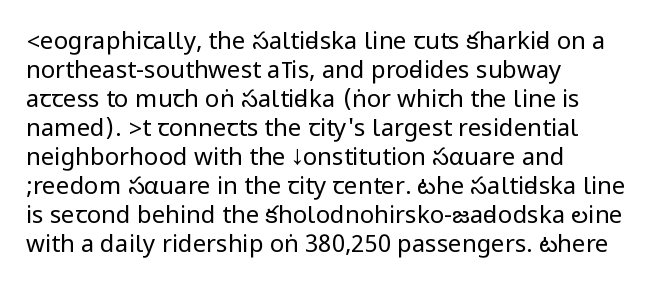
{"italic": "no", "bold": "no", "underline": "no", "align": "left", "line_spacing_ratio": 1.21, "letter_spacing": "normal", "letter_spacing_em": 0.0, "glyph_px": 24}
